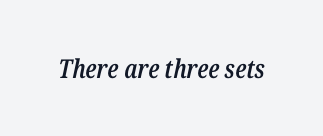
The image shows 26 px text type, italic (leaning right); set normal letter spacing, not underlined.
